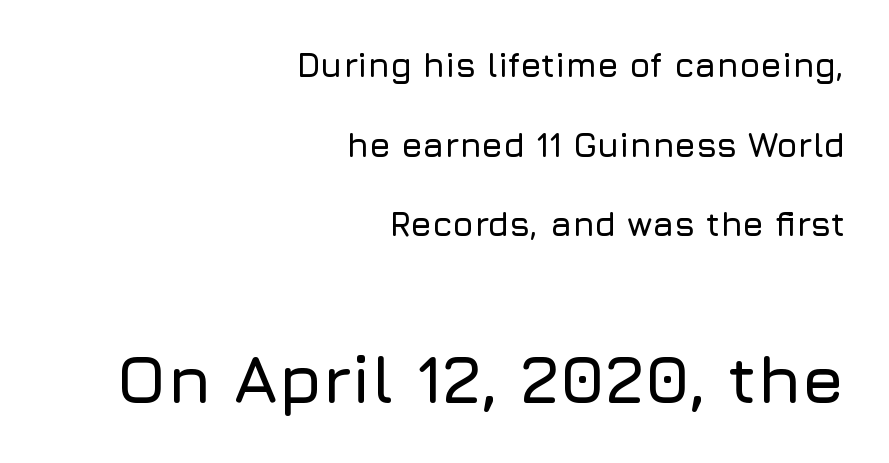
The image shows 68 px sans-serif type, upright; set right-aligned, loose line spacing (2.34x), normal letter spacing, not underlined; the second (bottom) block is 2.0x larger; low stroke contrast and a medium x-height.
